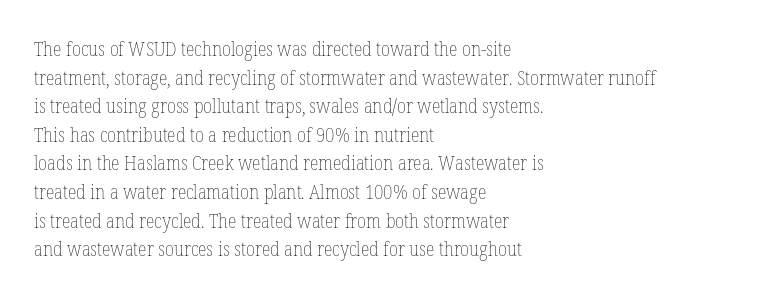
The image shows 20 px text type, upright; set left-aligned, normal line spacing (1.43x), normal letter spacing, not underlined.
